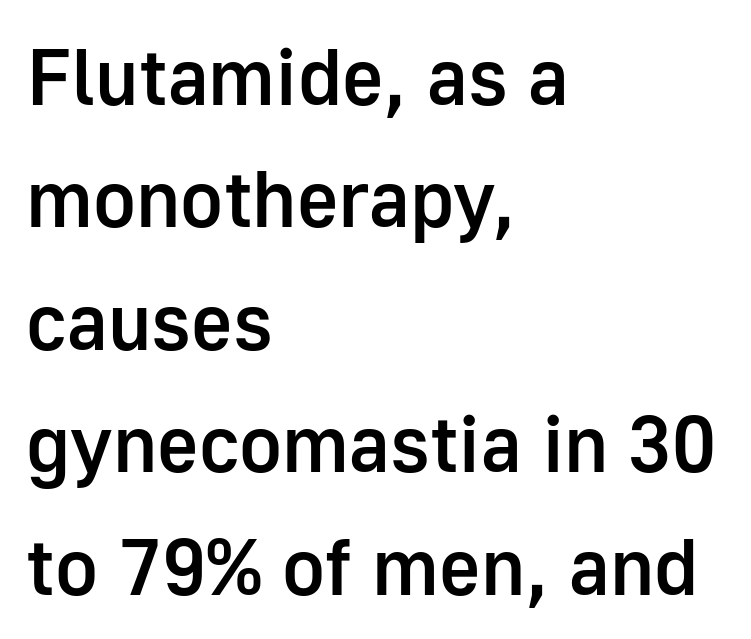
{"serif": "no", "italic": "no", "bold": "semi", "weight": "semibold", "width": "normal", "stroke_contrast": "low", "x_height": "medium", "monospaced": "no", "underline": "no", "align": "left", "line_spacing": "normal", "line_spacing_ratio": 1.53, "letter_spacing": "normal", "letter_spacing_em": 0.0, "glyph_px": 80}
